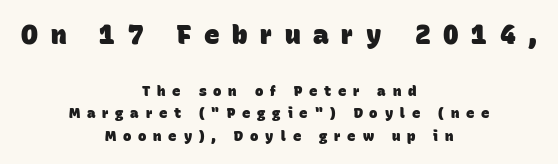
The lines are quadded center. The characters look thick and weighty, a clear bold. The passage shown is not underscored anywhere. Two sizes are in play, and the larger belongs to the first block.
